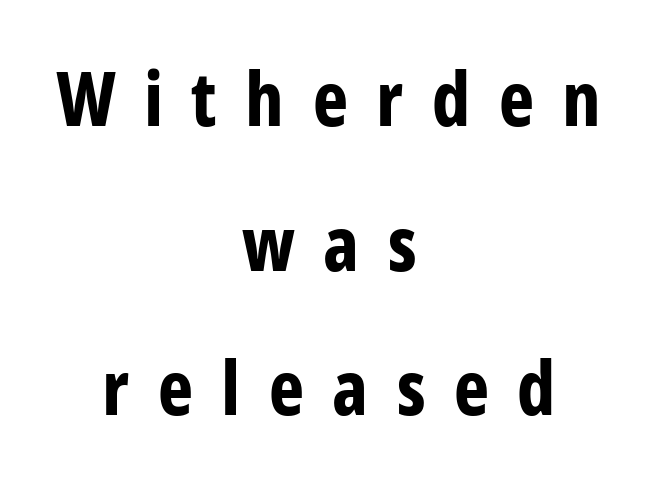
Check where the strokes stop: nothing finishes them off — pure sans. Plain, unruled lines of type. The sample has been set heavy, in full bold. Every row of glyphs is offset so its center matches the block's center. This sample trades compactness for vertical openness between lines.
